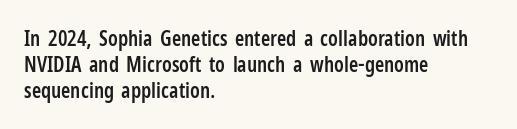
The image shows 21 px text type, upright; set left-aligned, line spacing 1.23x, normal letter spacing, not underlined.
